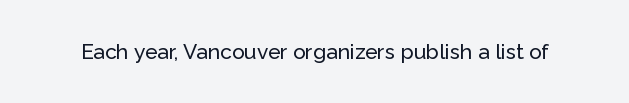
The image shows 21 px text type, upright; set normal letter spacing, not underlined.
